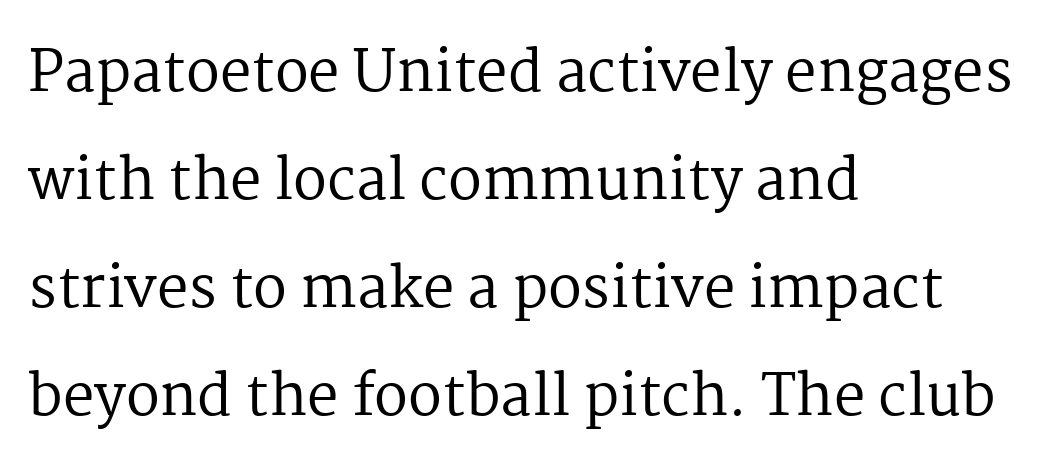
The image shows 56 px regular-weight serif type, upright; set left-aligned, loose line spacing (1.93x), normal letter spacing, not underlined; medium stroke contrast and a medium x-height.
